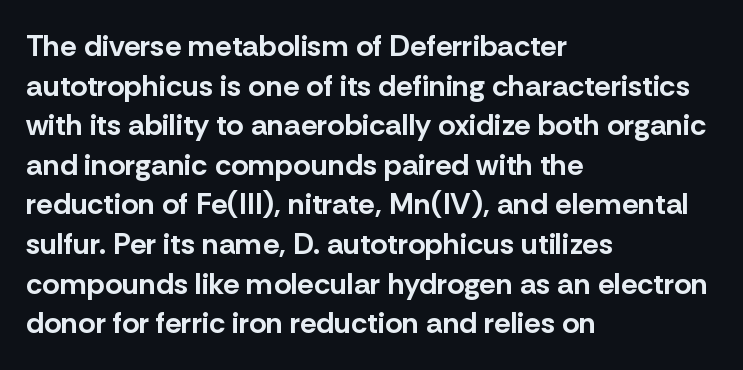
{"serif": "no", "italic": "no", "bold": "yes", "weight": "bold", "width": "normal", "stroke_contrast": "low", "x_height": "medium", "monospaced": "no", "underline": "no", "align": "left", "line_spacing": "normal", "line_spacing_ratio": 1.32, "letter_spacing": "normal", "letter_spacing_em": 0.0, "glyph_px": 30}
